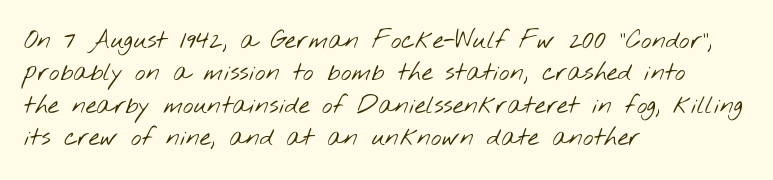
The image shows 25 px text type; set left-aligned, normal line spacing (1.3x), normal letter spacing, not underlined.
